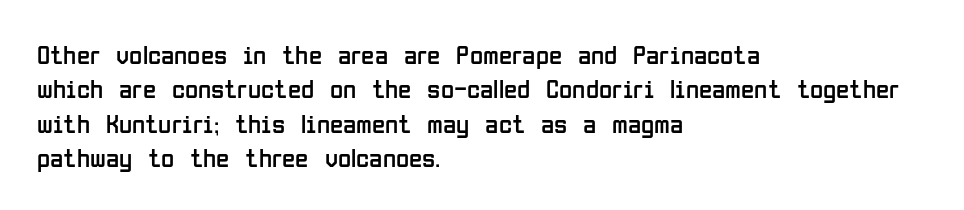
The image shows 27 px text type, upright; set left-aligned, normal line spacing (1.27x), normal letter spacing, not underlined.
